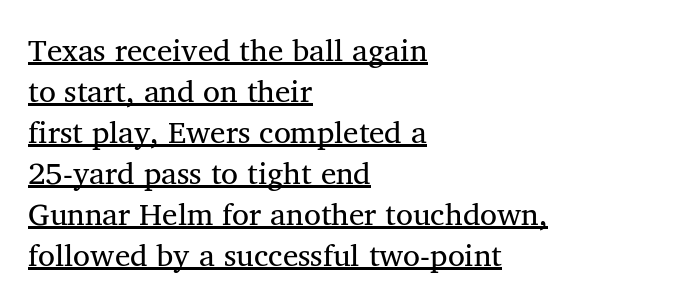
The image shows 31 px serif type; set left-aligned, normal line spacing (1.32x), normal letter spacing, underlined; medium stroke contrast and a medium x-height.
